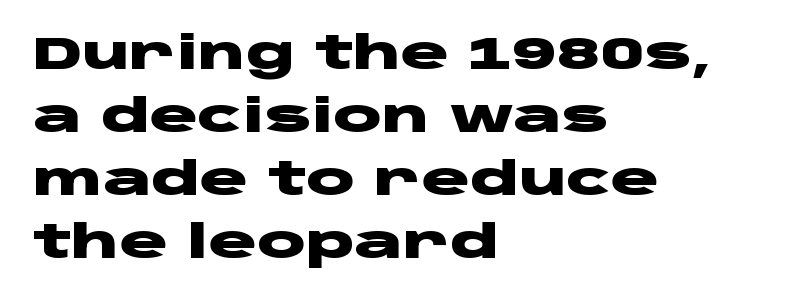
{"serif": "no", "italic": "no", "bold": "yes", "weight": "heavy", "width": "wide", "stroke_contrast": "low", "x_height": "large", "monospaced": "no", "underline": "no", "align": "left", "line_spacing": "normal", "line_spacing_ratio": 1.4, "letter_spacing": "normal", "letter_spacing_em": 0.0, "glyph_px": 45}
